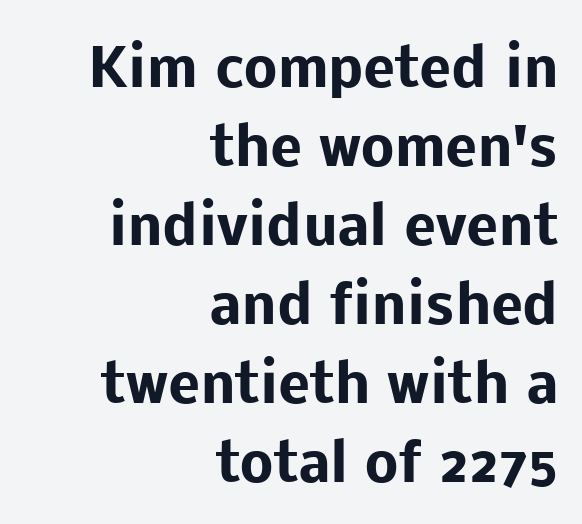
The image shows 53 px heavy sans-serif type, upright; set right-aligned, normal line spacing (1.49x), normal letter spacing, not underlined; low stroke contrast and a medium x-height.
